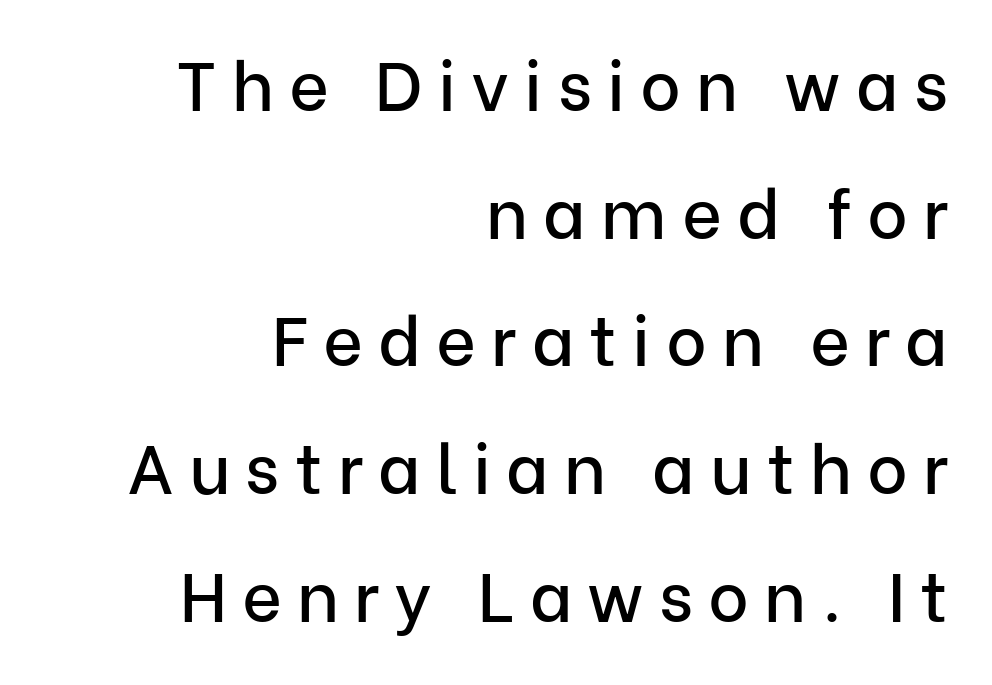
Looks like regular typesetting: each glyph gets only the width it needs. No italicization has been applied; the sample stays upright. Clear beneath every line of the passage. No feet cap the strokes, marking this as sans-serif type. The tracking jumps out immediately: characters are airy and widely separated. Compared with a flush-left layout, this one pins lines to the opposite, right side.
